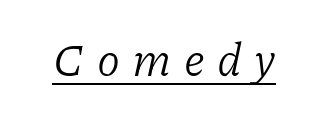
Like a heading marked for emphasis, these lines bear an underscore. I'd call this a serif setting — the letters wear small feet. Spacing verdict: proportional, widths tailored to each character. Someone cranked the tracking dial way up on this one. Stroke mass is kept to a normal reading level or below. The glyphs look as if they've been sheared to an angle.
